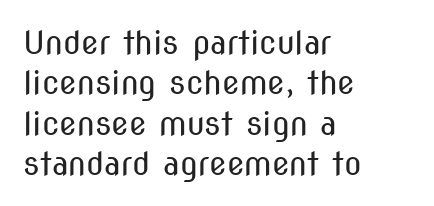
All the whitespace from short lines collects on the right. Weight: in the light-to-regular range. Each letter's strokes conclude bluntly, with no projecting serifs. A typesetter would call this leading conventional body-copy spacing.
